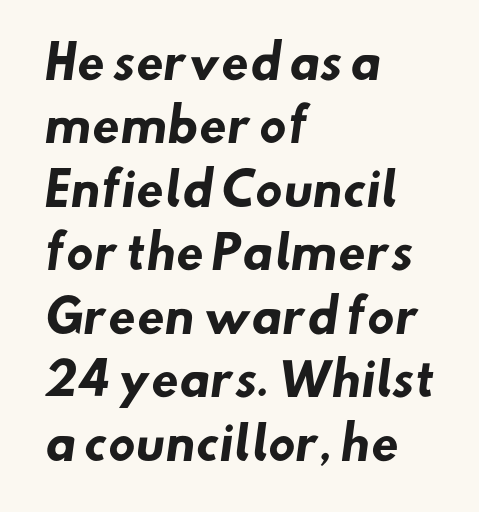
These lines keep a tight, regular rhythm from letter to letter. Notice how descenders clear the ascenders below comfortably — that's standard leading. The rendering uses natural spacing where letterforms have individual widths. Lines of text with bare space underneath. The text block is weighted toward the left margin, trailing off unevenly rightward. A sans-serif font was chosen for this passage.
